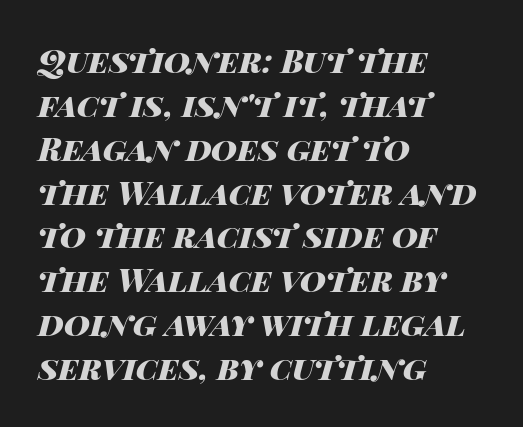
{"italic": "yes", "lean": "right", "slant_degrees": 14, "bold": "yes", "weight": "heavy", "width": "wide", "stroke_contrast": "high", "x_height": "large", "monospaced": "no", "underline": "no", "align": "left", "line_spacing": "normal", "line_spacing_ratio": 1.37, "letter_spacing": "normal", "letter_spacing_em": 0.0, "glyph_px": 32}
